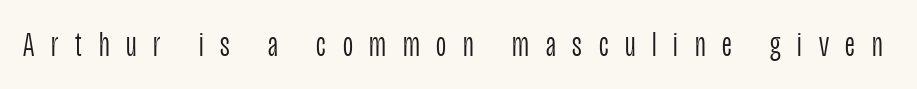
{"serif": "no", "italic": "no", "bold": "no", "weight": "light", "width": "condensed", "stroke_contrast": "low", "x_height": "large", "monospaced": "no", "underline": "no", "letter_spacing": "wide", "letter_spacing_em": 0.48, "glyph_px": 35}
